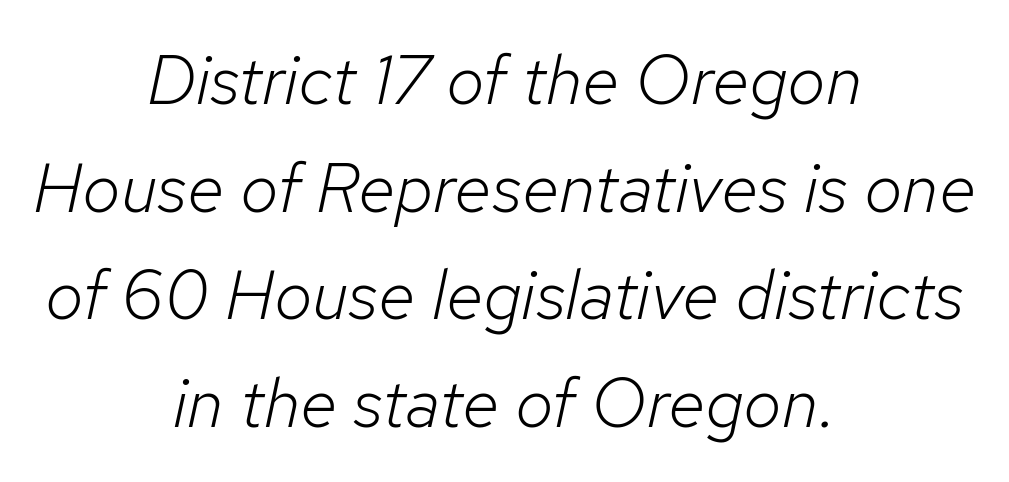
{"italic": "yes", "lean": "right", "slant_degrees": 12, "bold": "no", "weight": "light", "width": "normal", "stroke_contrast": "low", "x_height": "medium", "monospaced": "no", "underline": "no", "align": "center", "line_spacing": "normal", "line_spacing_ratio": 1.56, "letter_spacing": "normal", "letter_spacing_em": 0.0, "glyph_px": 69}
